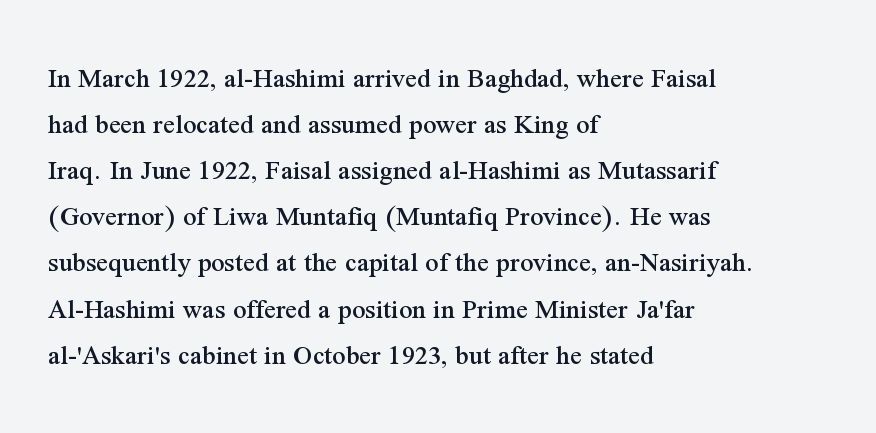
{"serif": "yes", "italic": "no", "width": "normal", "stroke_contrast": "medium", "x_height": "medium", "monospaced": "no", "underline": "no", "align": "left", "line_spacing": "normal", "line_spacing_ratio": 1.59, "letter_spacing": "normal", "letter_spacing_em": 0.0, "glyph_px": 29}
